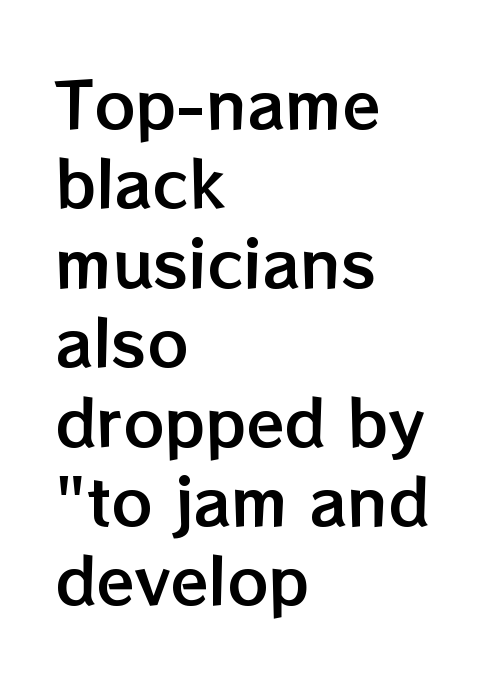
Posture: straight, roman, zero tilt. The space directly below the letters is spotless. The vertical gap from one line to the next is medium. The face used here is proportionally spaced, like ordinary book or web type.
